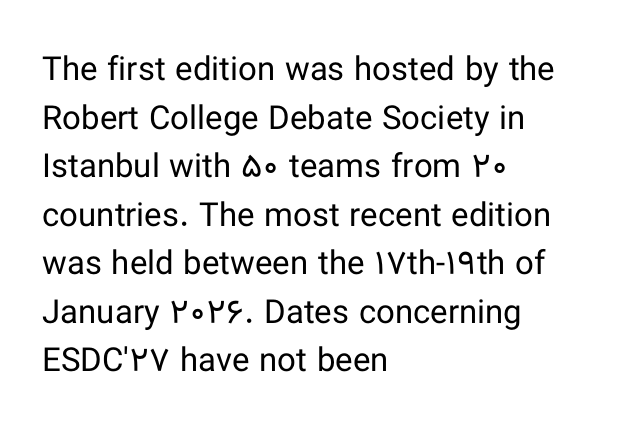
Q: Is the text bold? A: No.
Q: Is the text italic (slanted)? A: No, it is upright.
Q: Is the typeface a serif or a sans-serif typeface? A: Sans-serif.
Q: Is the text underlined? A: No.
Q: How is the paragraph aligned? A: Left-aligned.
Q: Is the spacing between letters normal or unusually wide? A: Normal.
Q: Is the spacing between lines tight, normal or loose? A: Normal.
Q: Width (condensed, normal, or wide)? A: Normal.
Q: Stroke contrast? A: Low.
Q: x-height? A: Medium.
Q: Monospaced? A: No.
